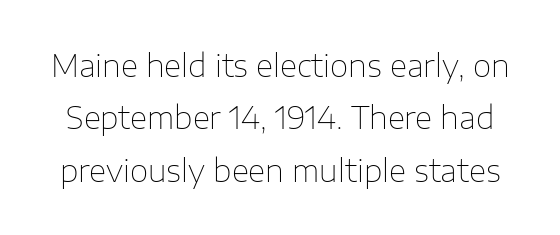
The image shows 30 px thin sans-serif type, upright; set line spacing 1.75x, normal letter spacing, not underlined; low stroke contrast and a medium x-height.
